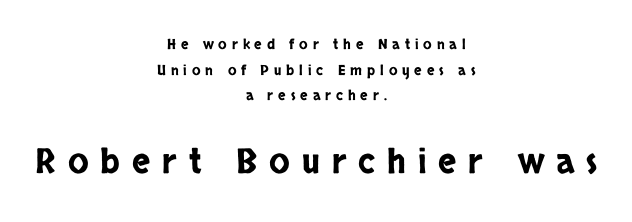
The passage is arranged like a title page — every line centered. Lines of text with bare space underneath. Characters remain perfectly vertical along every line. Compare the two chunks: the lower has the greater cap height. What kind of face is this? One without serifs — a sans.
